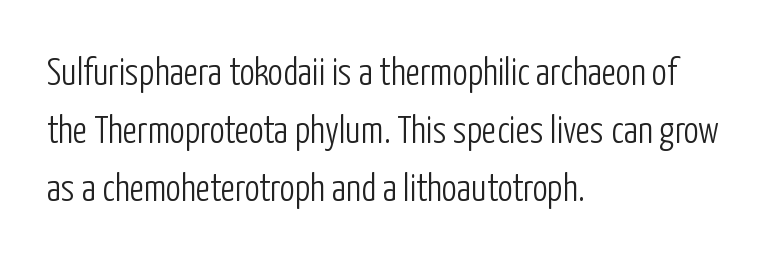
Italic: no, the glyphs are upright roman. What's the leading like? Ordinary, nothing unusual. Character widths vary here, with narrow letters taking less room than wide ones. Underline: absent.
